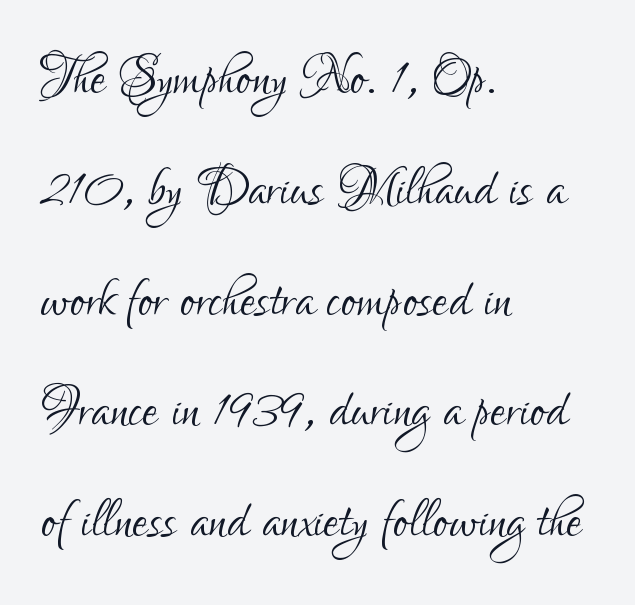
Q: Is the text bold? A: No.
Q: Is the text italic (slanted)? A: Yes.
Q: Is the typeface a serif or a sans-serif typeface? A: Sans-serif.
Q: Is the text underlined? A: No.
Q: How is the paragraph aligned? A: Left-aligned.
Q: Is the spacing between letters normal or unusually wide? A: Normal.
Q: Is the spacing between lines tight, normal or loose? A: Normal.
Q: Width (condensed, normal, or wide)? A: Condensed.
Q: Stroke contrast? A: Low.
Q: x-height? A: Small.
Q: Monospaced? A: No.
